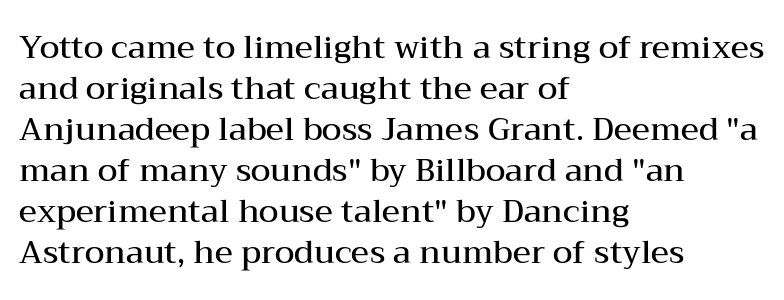
Whoever set this chose a conventional vertical rhythm. The passage shown is typed in a proportional face where columns would drift. There is no visible air inserted between adjacent glyphs. Upright lettering throughout. Students, this is semibold: more ink than regular, less than bold. The lines in this sample share a left origin and differ only in where they stop.
